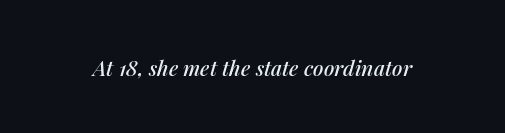
Q: Is the text italic (slanted)? A: Yes, it leans right by about 14 degrees.
Q: Is the text underlined? A: No.
Q: Is the spacing between letters normal or unusually wide? A: Normal.
